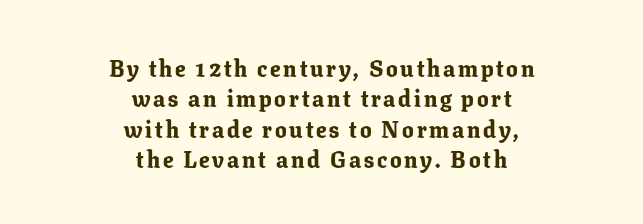
The image shows 23 px bold type, upright; set centered, normal line spacing (1.32x), not underlined.
